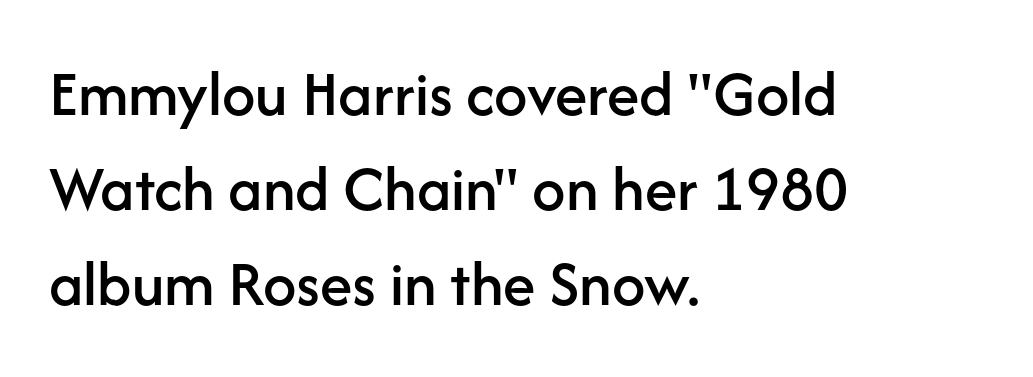
The image shows 66 px sans-serif type, upright; set left-aligned, normal line spacing (1.44x), normal letter spacing, not underlined; low stroke contrast and a medium x-height.
